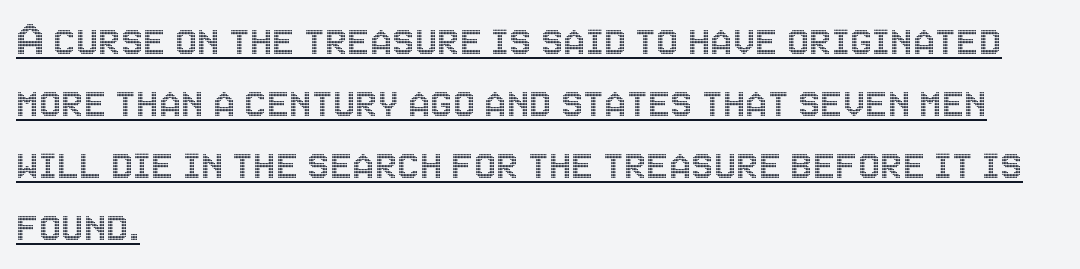
Between one letter and the next there's only the usual sliver of space. Posture: upright roman. Is this a fixed-width face? No — the glyphs have proportional, varying widths. Decoration check: the copy is underlined. Horizontal alignment here is leftward, the default for most running prose.
